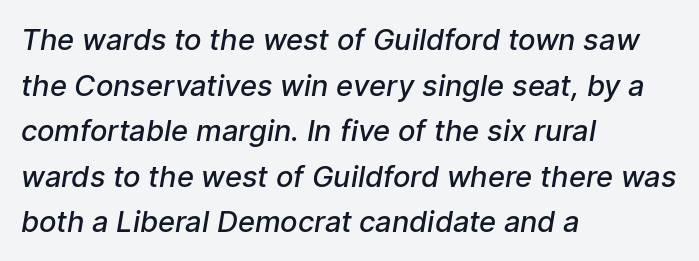
This block has exactly the height ordinary leading produces. The paragraph has a hard left edge and a soft right edge. To sum up the face: it is a sans, with no serifs. Check the space under the baseline: it is left empty. Note the varied advance widths — an 'i' is clearly narrower than an 'm'. You could call the tracking neutral — neither tight nor loose.
